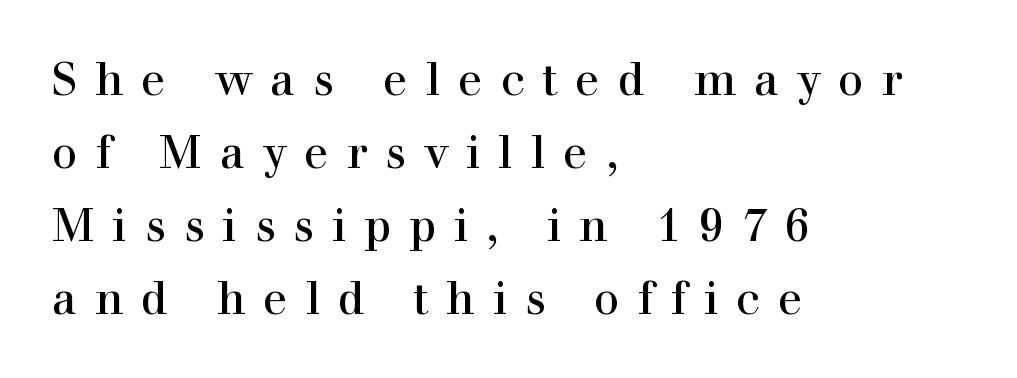
The image shows 45 px serif type, upright; set left-aligned, normal line spacing (1.62x), unusually wide letter spacing (+0.4 em), not underlined; a medium x-height.
